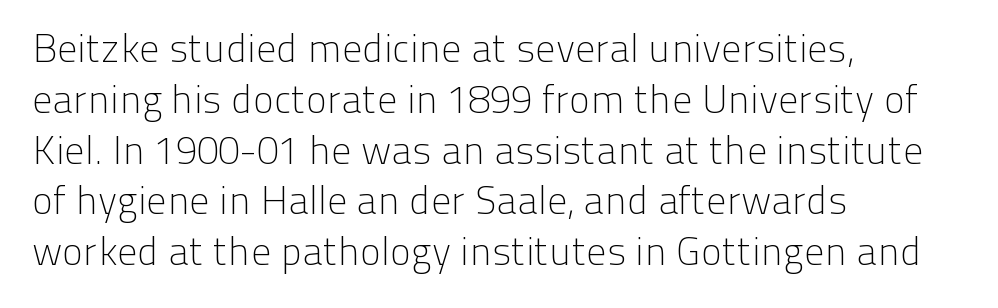
The image shows 40 px light sans-serif type, upright; set left-aligned, normal line spacing (1.27x), normal letter spacing, not underlined; low stroke contrast and a medium x-height.
